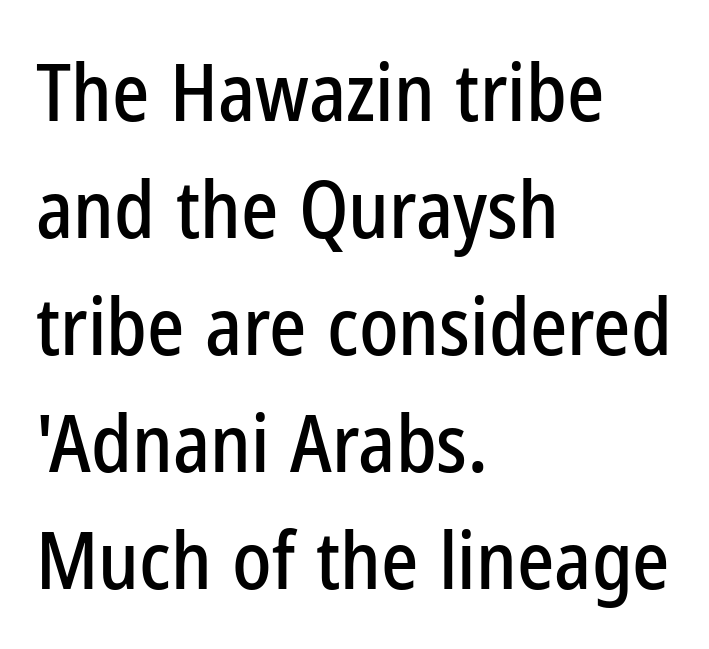
The image shows 79 px condensed sans-serif type, upright; set left-aligned, normal line spacing (1.48x), normal letter spacing, not underlined; low stroke contrast and a medium x-height.
